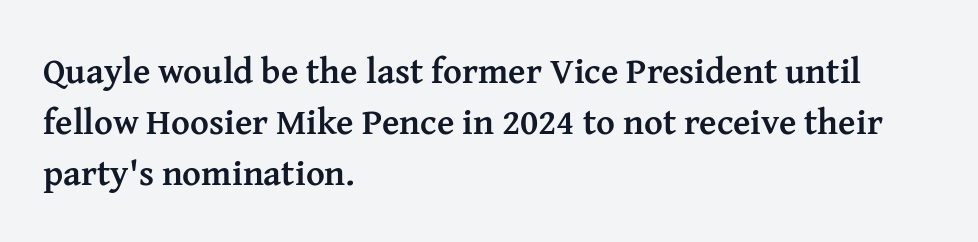
The image shows 36 px semibold serif type, upright; set left-aligned, normal line spacing (1.41x), normal letter spacing, not underlined; medium stroke contrast and a medium x-height.
